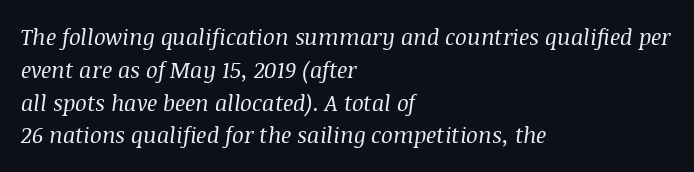
{"italic": "yes", "lean": "right", "slant_degrees": 8, "bold": "no", "underline": "no", "align": "left", "line_spacing": "normal", "line_spacing_ratio": 1.49, "letter_spacing": "normal", "letter_spacing_em": 0.0, "glyph_px": 22}
